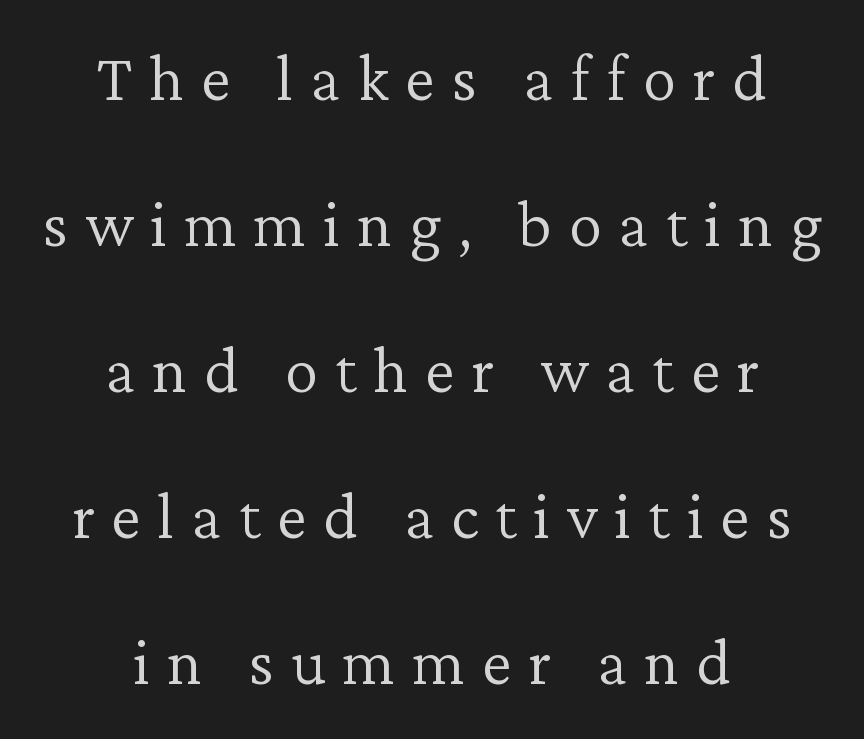
Think of a printed novel: that variable character pitch is what you see here. Tall strokes in this sample are plumb rather than angled. Inter-character spacing is expanded well beyond the font's built-in metrics. What's the leading like? Stretched, with rows far apart.
